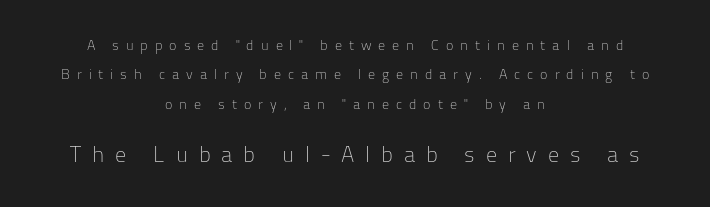
The image shows 22 px text type, upright; set centered, loose line spacing (2.1x), unusually wide letter spacing (+0.49 em), not underlined; the second (bottom) block is 1.57x larger.
